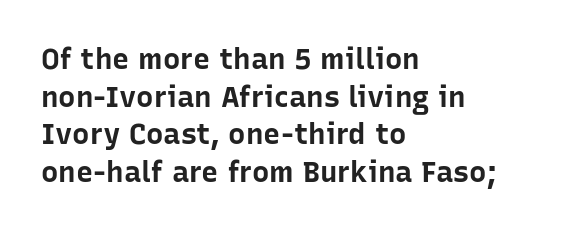
A typesetter would call this proportional, since set widths differ per character. Here the glyphs are tracked normally, forming tight word shapes. Pretty heavy lettering here — definitely bold. Each row of text sits above clean, open space. Nope, no serifs anywhere on these letters.
